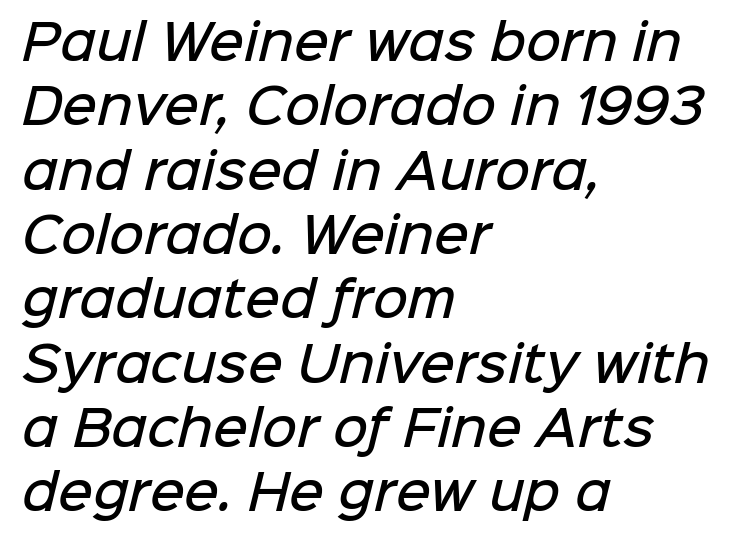
Each row of text sits above clean, open space. Summary of vertical rhythm: regular, with standard interline spacing. No feet cap the strokes, marking this as sans-serif type. The passage shown has conventional tracking throughout.
